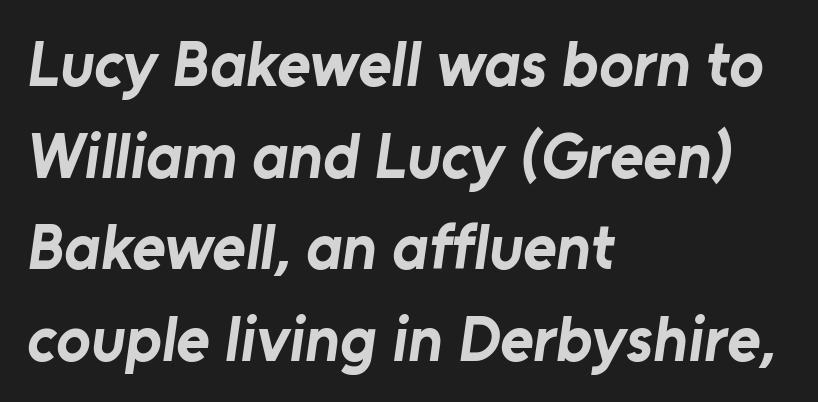
The image shows 64 px bold sans-serif type; set left-aligned, normal line spacing (1.43x), normal letter spacing, not underlined; low stroke contrast and a medium x-height.
